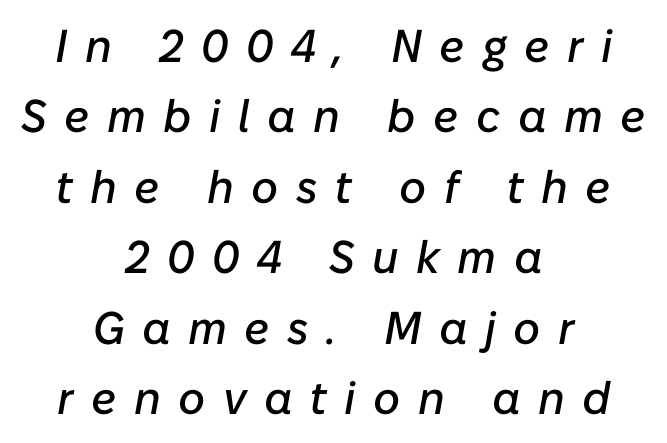
The image shows 46 px text type, italic (leaning right); set centered, normal line spacing (1.53x), unusually wide letter spacing (+0.38 em), not underlined; low stroke contrast and a medium x-height.
